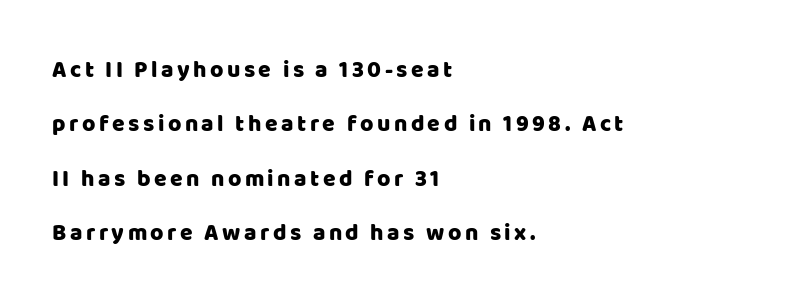
Q: Is the text italic (slanted)? A: No, it is upright.
Q: Is the text underlined? A: No.
Q: How is the paragraph aligned? A: Left-aligned.
Q: Is the spacing between lines tight, normal or loose? A: Loose.
